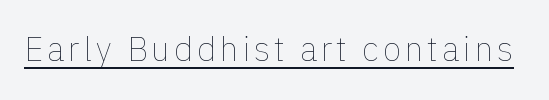
{"italic": "no", "bold": "no", "weight": "thin", "width": "normal", "stroke_contrast": "low", "x_height": "medium", "monospaced": "no", "underline": "yes", "glyph_px": 34}
